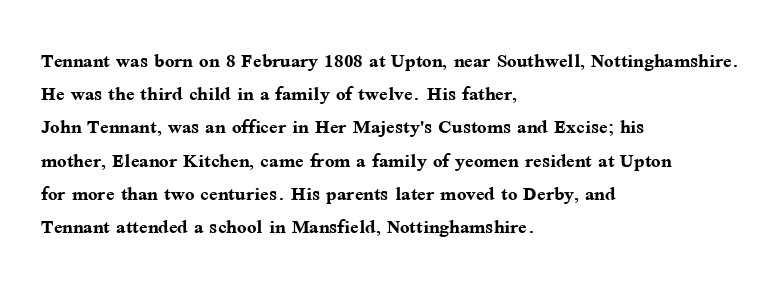
The image shows 25 px bold type, upright; set left-aligned, normal line spacing (1.33x), normal letter spacing, not underlined.
